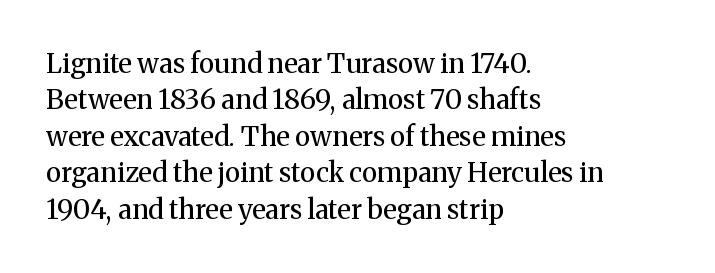
Q: Is the text bold? A: No.
Q: Is the text italic (slanted)? A: No, it is upright.
Q: Is the text underlined? A: No.
Q: How is the paragraph aligned? A: Left-aligned.
Q: Is the spacing between letters normal or unusually wide? A: Normal.
Q: Is the spacing between lines tight, normal or loose? A: Normal.
